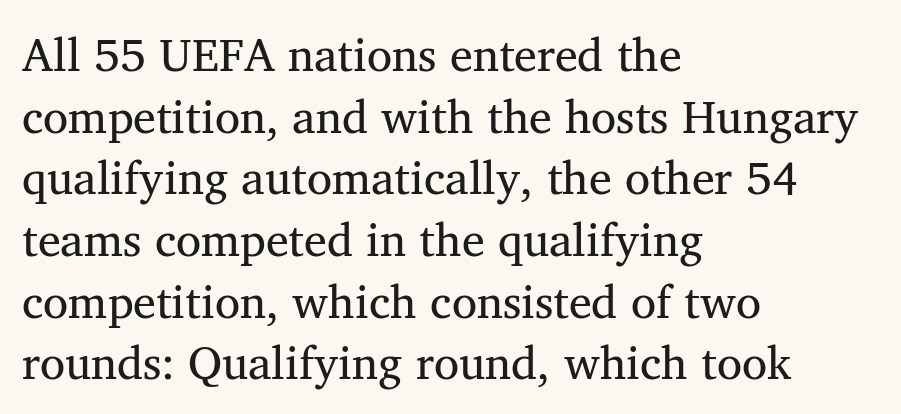
Looks like regular typesetting: each glyph gets only the width it needs. Note: serifs present on the glyphs. The designer left line spacing at the default. The passage shown is not underscored anywhere. Nothing unusual about the tracking: characters are spaced as the font intends. Is the block centered? No — it sits flush against the left margin.
